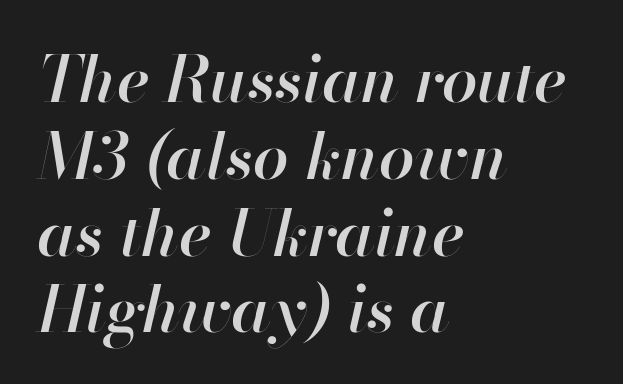
Is the type slanted? Yes — the strokes lean at a clear angle. Reading down the block, your eye returns to a fixed left position each line. Is this a fixed-width face? No — the glyphs have proportional, varying widths. The glyphs are unaccompanied by any horizontal stroke below them. A somewhat darkened texture: the type is semibold rather than bold.
